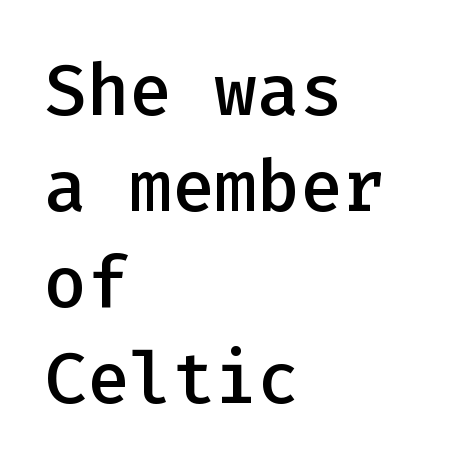
Note the uniform advance width — an 'i' takes as much space as an 'm'. In terms of leading, this rendering sits right in the middle. The type is set solid horizontally, with unmodified tracking. Where is the straight margin? On the left. Is there any slant? The stems are plumb. Does the type have serifs? No, each stem ends abruptly.
